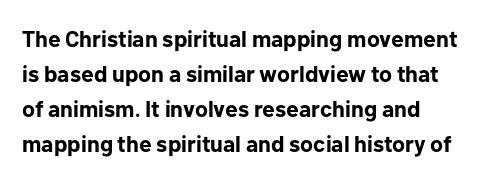
{"italic": "no", "bold": "yes", "underline": "no", "line_spacing": "normal", "line_spacing_ratio": 1.52, "letter_spacing": "normal", "letter_spacing_em": 0.0, "glyph_px": 23}
